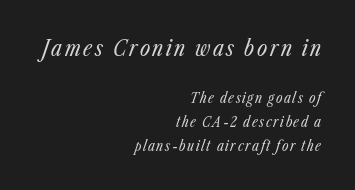
The image shows 22 px text type, italic (leaning right); set right-aligned, line spacing 1.71x, not underlined; the first (top) block is 1.57x larger.
